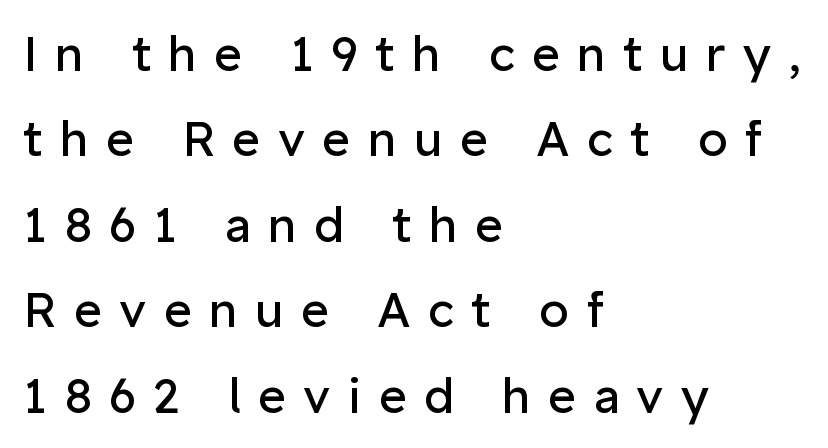
{"serif": "no", "italic": "no", "bold": "no", "weight": "regular", "width": "normal", "stroke_contrast": "low", "x_height": "medium", "monospaced": "no", "underline": "no", "align": "left", "line_spacing_ratio": 1.78, "letter_spacing": "wide", "letter_spacing_em": 0.36, "glyph_px": 48}
